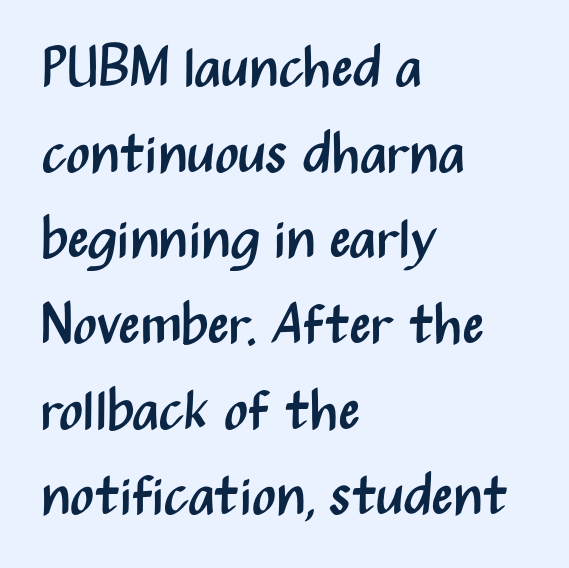
Q: Is the text bold? A: No.
Q: Is the text italic (slanted)? A: No, it is upright.
Q: Is the typeface a serif or a sans-serif typeface? A: Sans-serif.
Q: Is the text underlined? A: No.
Q: How is the paragraph aligned? A: Left-aligned.
Q: Is the spacing between letters normal or unusually wide? A: Normal.
Q: Is the spacing between lines tight, normal or loose? A: Normal.
Q: Width (condensed, normal, or wide)? A: Condensed.
Q: Stroke contrast? A: Medium.
Q: x-height? A: Medium.
Q: Monospaced? A: No.
